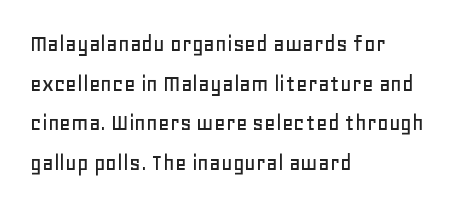
{"italic": "no", "underline": "no", "align": "left", "line_spacing": "normal", "line_spacing_ratio": 1.59, "letter_spacing": "normal", "letter_spacing_em": 0.0, "glyph_px": 25}
